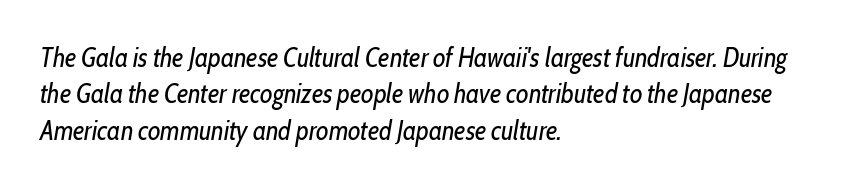
The rendering keeps characters at their native spacing. Heaviness? Minimal to ordinary, like unemphasized prose. Students, observe: this is what conventionally led text looks like. There's an unmistakable incline to the writing here. Horizontally, the lines are justified to the leading edge only. Has an underline been added? It has not.
